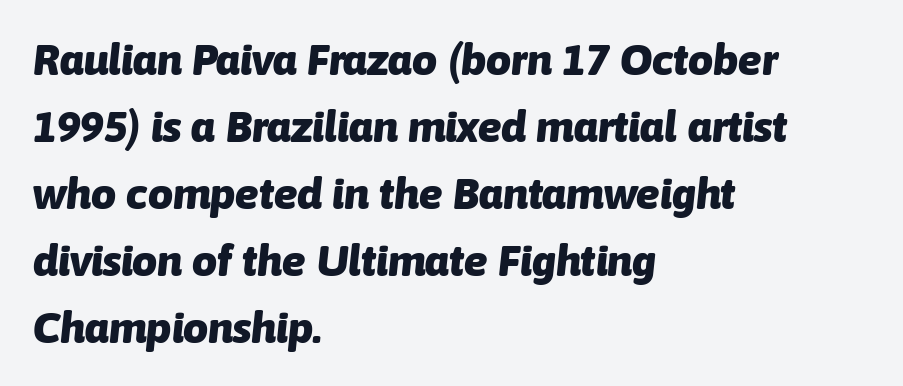
{"italic": "yes", "lean": "right", "slant_degrees": 6, "bold": "yes", "weight": "heavy", "width": "normal", "stroke_contrast": "low", "x_height": "medium", "monospaced": "no", "underline": "no", "align": "left", "line_spacing": "normal", "line_spacing_ratio": 1.52, "letter_spacing": "normal", "letter_spacing_em": 0.0, "glyph_px": 44}
